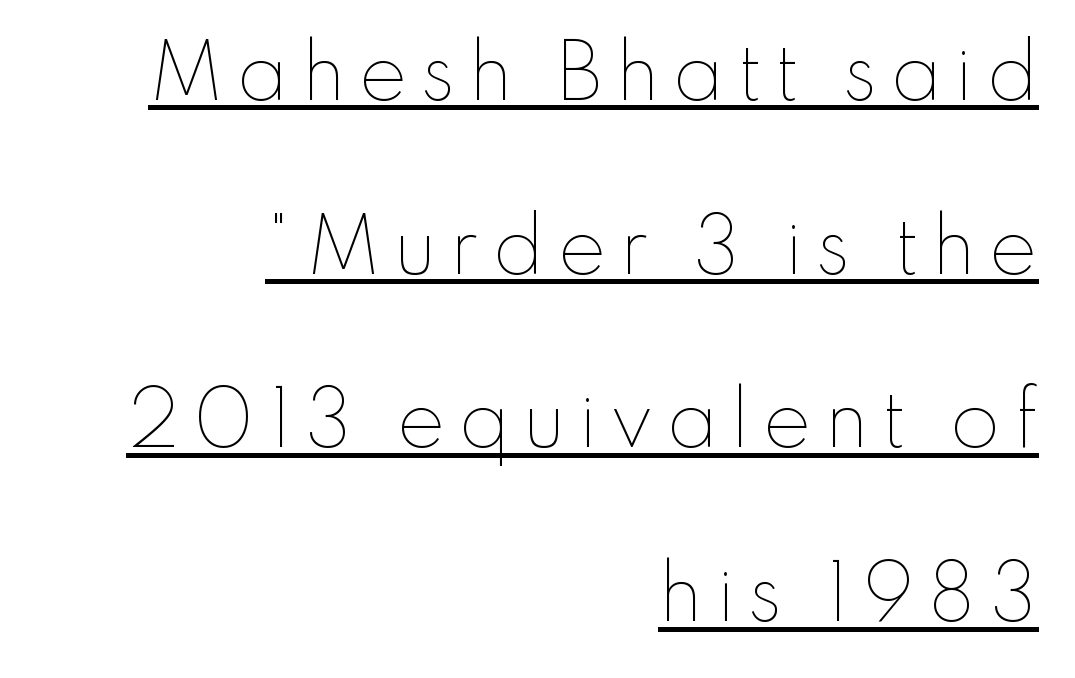
Loosely led — the rows are spread out. The rendering uses natural spacing where letterforms have individual widths. Ink coverage per letter is moderate at most. You can see a thin bar hugging the bottom of the glyphs. The rendering anchors every line to the right-hand side.
